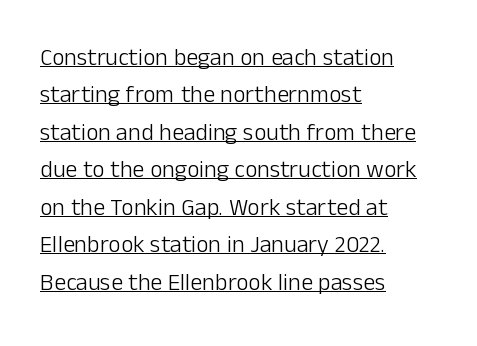
Q: Is the text bold? A: No.
Q: Is the text italic (slanted)? A: No, it is upright.
Q: Is the text underlined? A: Yes.
Q: How is the paragraph aligned? A: Left-aligned.
Q: Is the spacing between letters normal or unusually wide? A: Normal.
Q: Is the spacing between lines tight, normal or loose? A: Normal.
